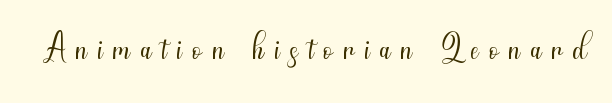
Q: Is the text bold? A: No.
Q: Is the text italic (slanted)? A: Yes.
Q: Is the typeface a serif or a sans-serif typeface? A: Sans-serif.
Q: Is the text underlined? A: No.
Q: Is the spacing between letters normal or unusually wide? A: Unusually wide.
Q: Width (condensed, normal, or wide)? A: Condensed.
Q: Stroke contrast? A: Medium.
Q: x-height? A: Small.
Q: Monospaced? A: No.
